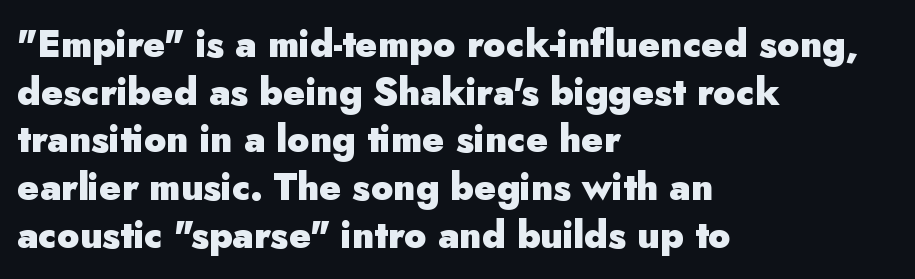
Letterform terminals end flat and unadorned throughout the passage. A typesetter would call this zero additional tracking. Heavy-handed strokes throughout: this text is bold. Layout note: lines flush left. Do the letters lean? They stand straight. Type without underlining.
